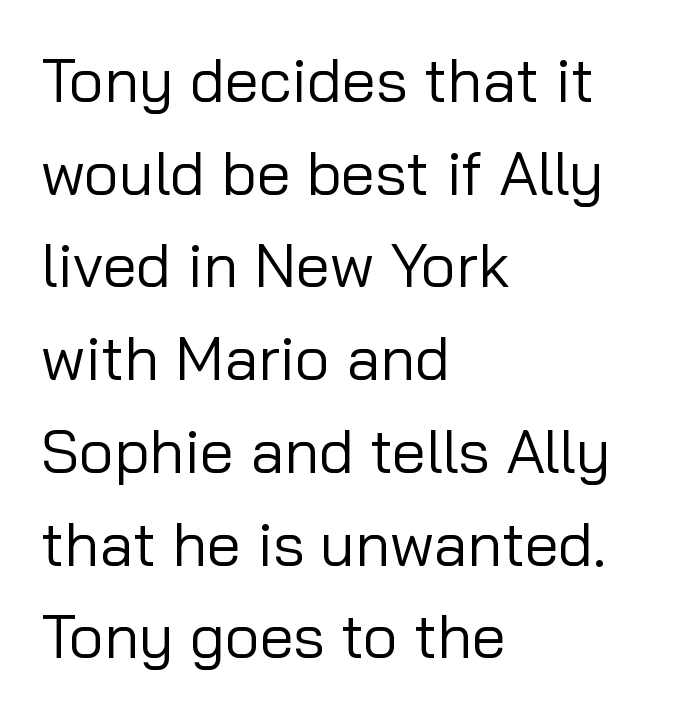
{"serif": "no", "italic": "no", "bold": "no", "weight": "regular", "width": "normal", "stroke_contrast": "low", "x_height": "medium", "monospaced": "no", "underline": "no", "align": "left", "line_spacing": "normal", "line_spacing_ratio": 1.52, "letter_spacing": "normal", "letter_spacing_em": 0.0, "glyph_px": 61}
